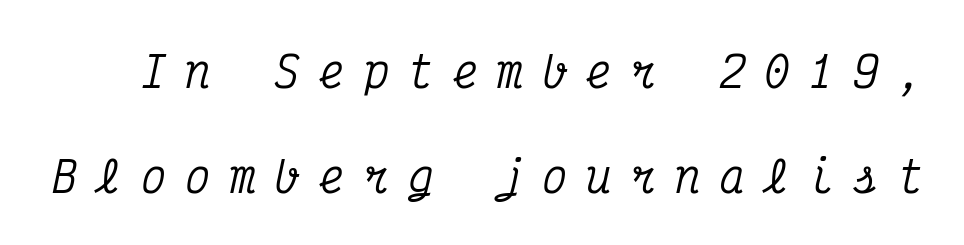
Do the characters align in a grid? Yes, the font is monospaced. A typesetter would mark this as italic. Is the letter spacing exaggerated? Yes — the characters are pushed far apart. Bare-footed words on every line. One glance says open: line gaps are wider than usual. The glyphs in this specimen are seriffed.
